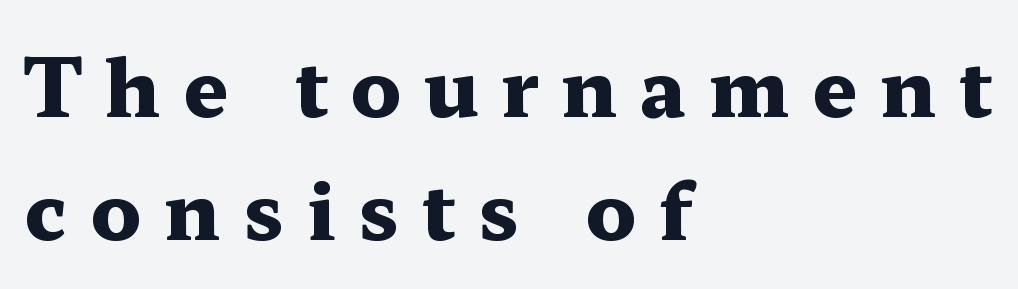
{"serif": "yes", "italic": "no", "bold": "yes", "weight": "heavy", "width": "wide", "stroke_contrast": "medium", "x_height": "medium", "monospaced": "no", "underline": "no", "align": "left", "line_spacing": "normal", "line_spacing_ratio": 1.54, "letter_spacing": "wide", "letter_spacing_em": 0.28, "glyph_px": 80}
